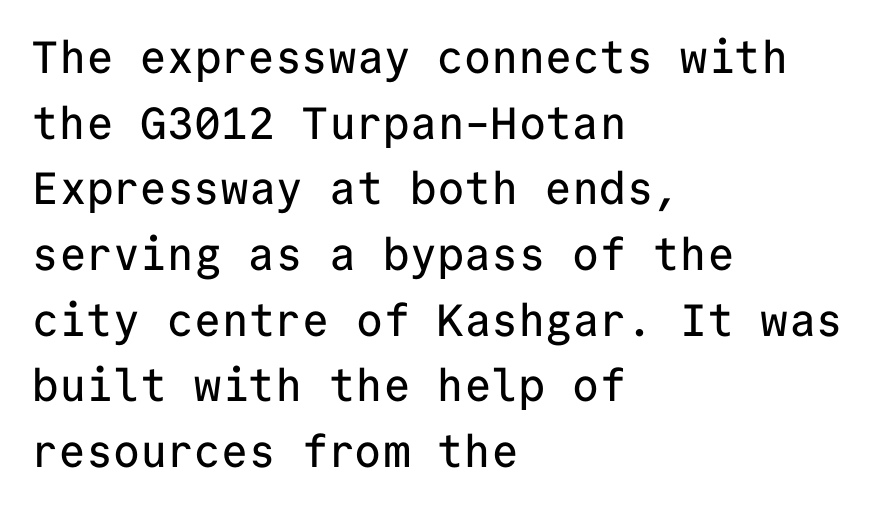
Q: Is the text italic (slanted)? A: No, it is upright.
Q: Is the typeface a serif or a sans-serif typeface? A: Sans-serif.
Q: Is the text underlined? A: No.
Q: How is the paragraph aligned? A: Left-aligned.
Q: Is the spacing between letters normal or unusually wide? A: Normal.
Q: Is the spacing between lines tight, normal or loose? A: Normal.
Q: Width (condensed, normal, or wide)? A: Normal.
Q: Stroke contrast? A: Low.
Q: x-height? A: Medium.
Q: Monospaced? A: Yes.
